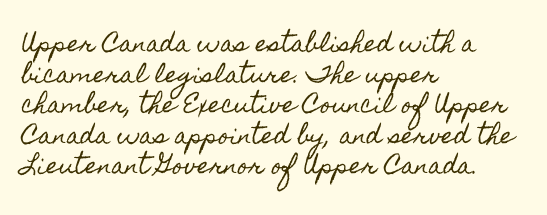
The image shows 22 px text type; set left-aligned, normal line spacing (1.39x), normal letter spacing, not underlined.
